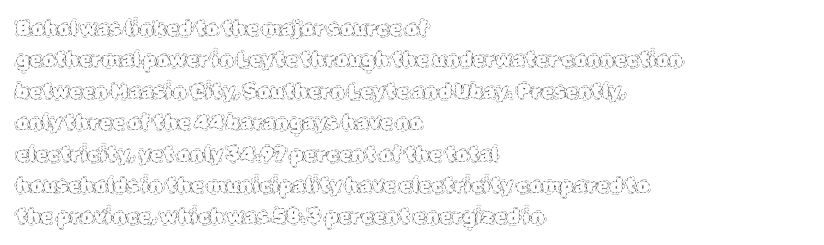
Line spacing here is normal. A typesetter would mark this as roman, not italic. The specimen omits any rule beneath the text block's lines. The rag falls on the right side of this text block. The characters are drawn with everyday or finer stroke widths.
